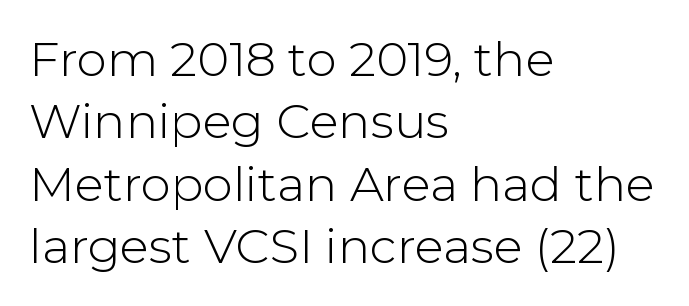
Nothing unusual about the tracking: characters are spaced as the font intends. Note: no serifs on the glyphs. The lines sit at an ordinary, default distance from one another. In CSS terms this would be text-align: left. The face used here is proportionally spaced, like ordinary book or web type.
